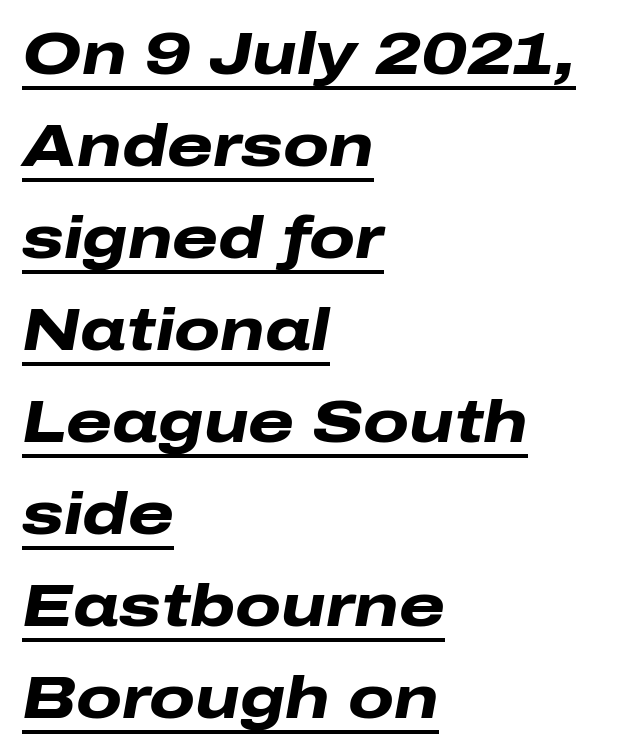
The image shows 59 px heavy, wide type, italic (leaning right); set left-aligned, normal line spacing (1.56x), normal letter spacing, underlined; low stroke contrast and a medium x-height.
